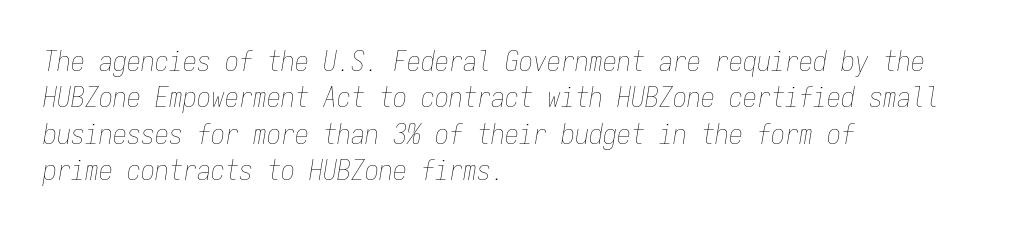
Visually the block forms a straight wall on the left and a jagged coastline on the right. The typeface has the unassuming heft of standard copy or less. What's the leading like? Ordinary, nothing unusual. What stands out about the letter spacing? Nothing — it is the standard amount.
